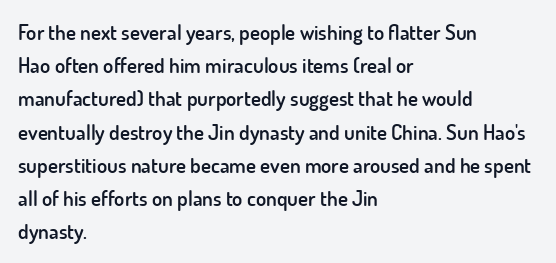
A typesetter would call this zero additional tracking. The foot of each line stays bare and open. Whoever set this chose a conventional vertical rhythm. Short and long lines alike share a common starting point at left. Stems and bowls a touch heavier than normal — semibold. The lettering stays uniformly vertical, giving the passage a roman look.
